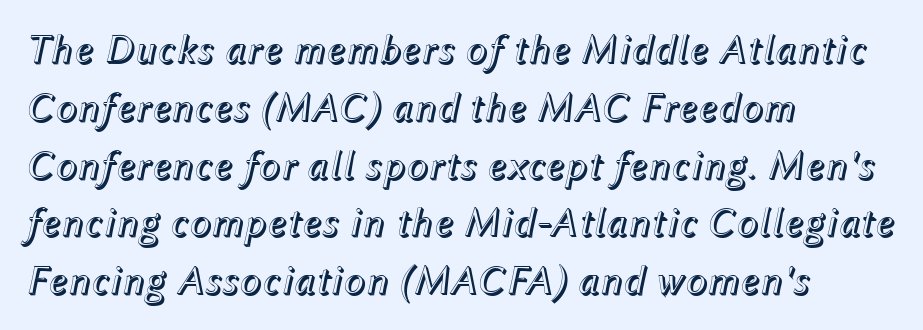
The image shows 41 px text type, italic (leaning right); set left-aligned, normal line spacing (1.41x), normal letter spacing, not underlined; a medium x-height.
